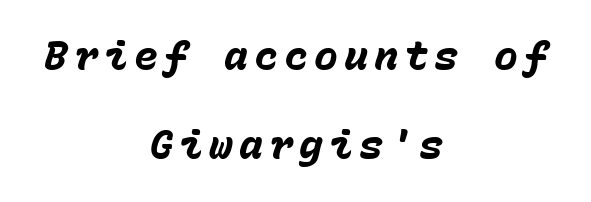
{"italic": "yes", "lean": "right", "slant_degrees": 15, "bold": "yes", "weight": "heavy", "width": "normal", "stroke_contrast": "low", "x_height": "medium", "monospaced": "yes", "underline": "no", "align": "center", "line_spacing": "loose", "line_spacing_ratio": 2.23, "glyph_px": 40}
